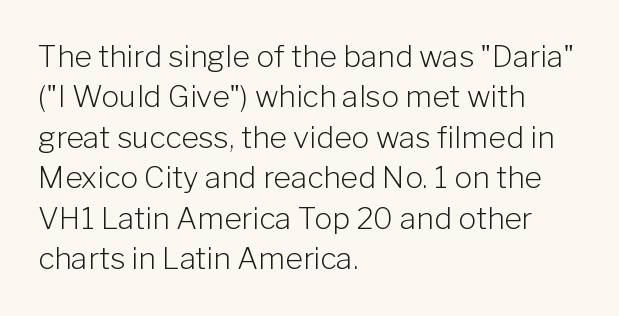
{"serif": "no", "italic": "no", "bold": "no", "weight": "light", "width": "normal", "stroke_contrast": "low", "x_height": "medium", "monospaced": "no", "underline": "no", "align": "left", "line_spacing": "normal", "line_spacing_ratio": 1.35, "letter_spacing": "normal", "letter_spacing_em": 0.0, "glyph_px": 30}
